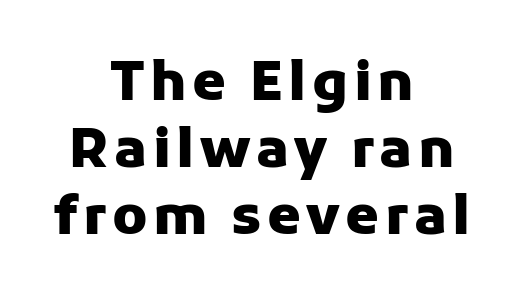
Q: Is the text bold? A: Yes.
Q: Is the text italic (slanted)? A: No, it is upright.
Q: Is the typeface a serif or a sans-serif typeface? A: Sans-serif.
Q: Is the text underlined? A: No.
Q: How is the paragraph aligned? A: Centered.
Q: Width (condensed, normal, or wide)? A: Normal.
Q: Stroke contrast? A: Low.
Q: x-height? A: Medium.
Q: Monospaced? A: No.
